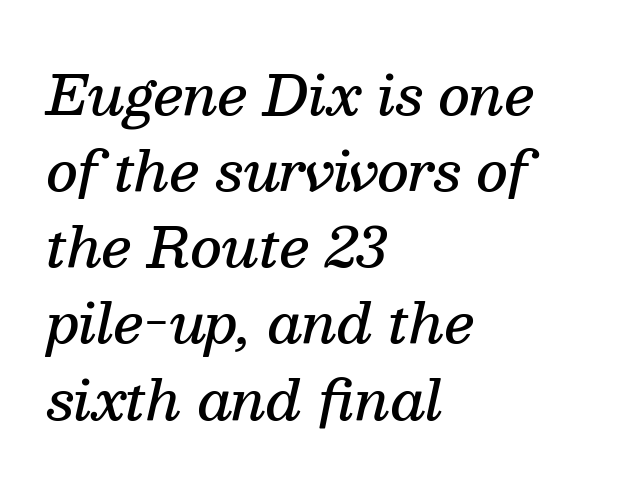
I'd call this a serif setting — the letters wear small feet. Look at the stroke-to-counter ratio: somewhat heavy, a semibold. Vertically, the passage feels balanced, rows spaced as you'd expect. This sample uses plain, unmodified letter spacing. Note the varied advance widths — an 'i' is clearly narrower than an 'm'. Each row of text sits above clean, open space.
